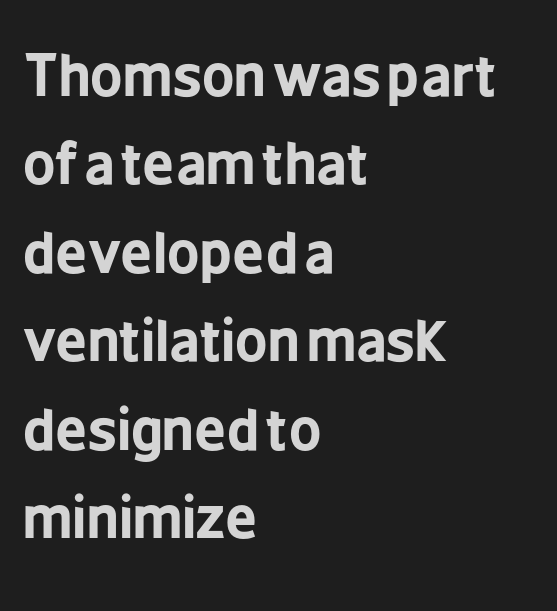
Grotesque or geometric, the face here clearly has no serifs. Students, note that the glyphs here touch the page at normal intervals. A typesetter would call this proportional, since set widths differ per character. One glance says typical: line gaps are just what's usual. The space directly below the letters is spotless. Strong, thick strokes mark this as bold type.
